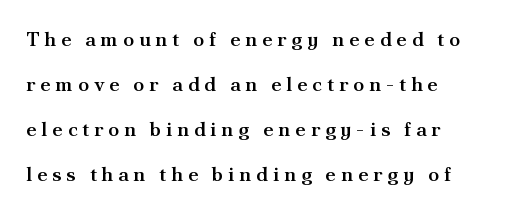
The image shows 20 px text type, upright; set left-aligned, loose line spacing (2.25x), unusually wide letter spacing (+0.24 em), not underlined.
